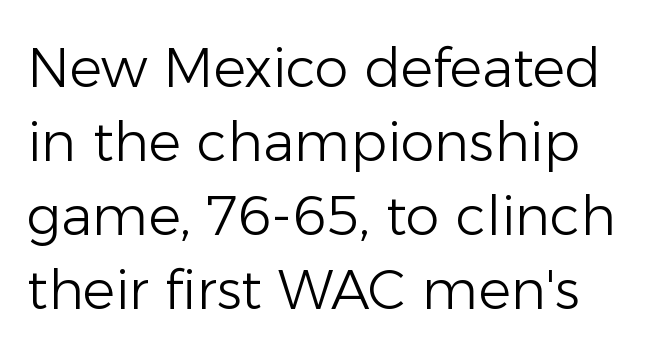
{"serif": "no", "italic": "no", "bold": "no", "weight": "light", "width": "normal", "stroke_contrast": "low", "x_height": "medium", "monospaced": "no", "underline": "no", "align": "left", "line_spacing": "normal", "line_spacing_ratio": 1.37, "letter_spacing": "normal", "letter_spacing_em": 0.0, "glyph_px": 54}
